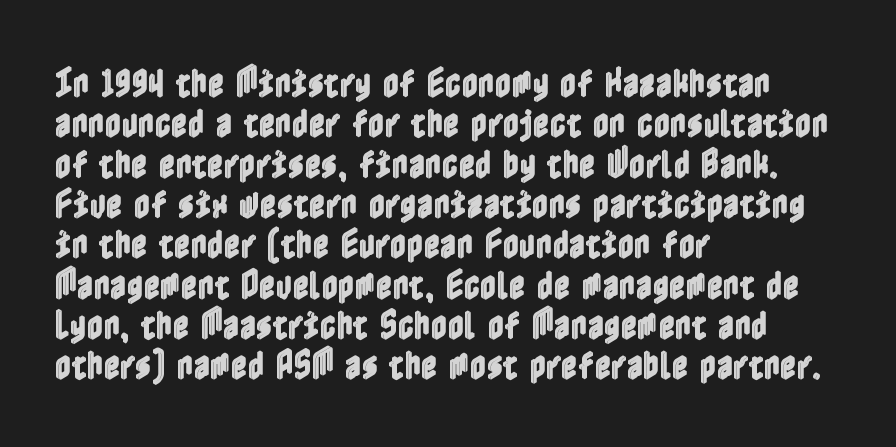
Q: Is the text italic (slanted)? A: No, it is upright.
Q: Is the text underlined? A: No.
Q: How is the paragraph aligned? A: Left-aligned.
Q: Is the spacing between letters normal or unusually wide? A: Normal.
Q: Is the spacing between lines tight, normal or loose? A: Normal.
Q: Width (condensed, normal, or wide)? A: Condensed.
Q: x-height? A: Medium.
